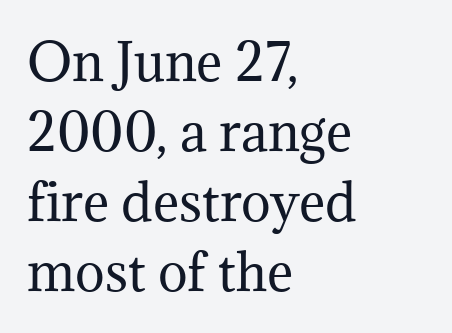
These lines were composed using upright roman letters. The compositor pushed each line to the left boundary. You could call the tracking neutral — neither tight nor loose. Is the stroke heavy? The answer is a plain regular-or-lighter.
